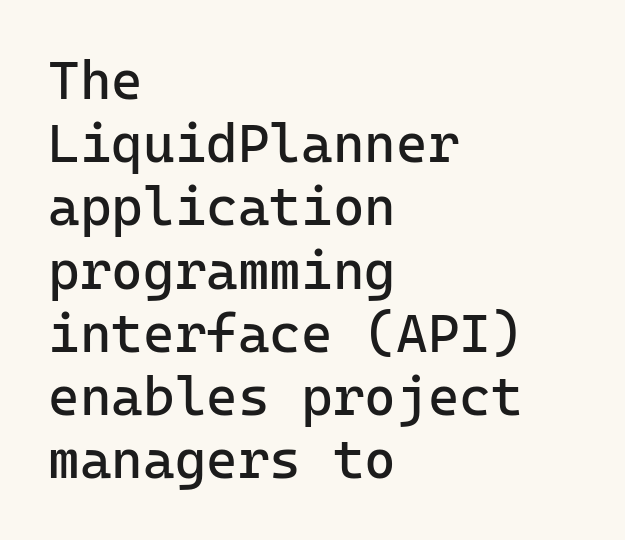
The type sits square on the baseline with zero lean. Summary of weight: not heavy and not bold. Glyph-to-glyph distance matches everyday printed text. Unmarked baselines from the first word to the last. Unlike a traditional serif, this face leaves its strokes unadorned. Does the copy run flush right? No — it runs flush left.
